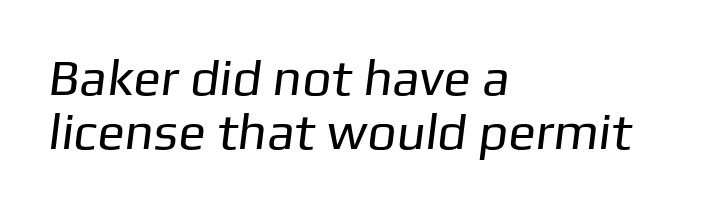
The image shows 51 px regular-weight sans-serif type; set left-aligned, tight line spacing (1.06x), normal letter spacing, not underlined; low stroke contrast and a medium x-height.
